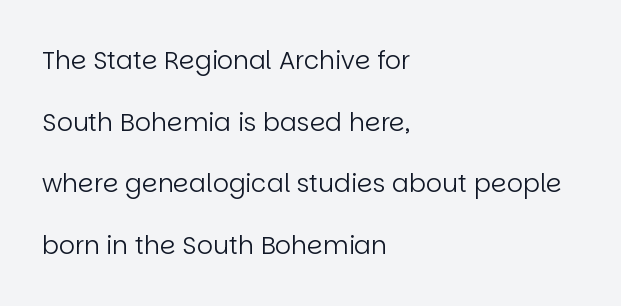
{"italic": "no", "bold": "no", "underline": "no", "align": "left", "line_spacing": "loose", "line_spacing_ratio": 2.47, "letter_spacing": "normal", "letter_spacing_em": 0.0, "glyph_px": 25}
